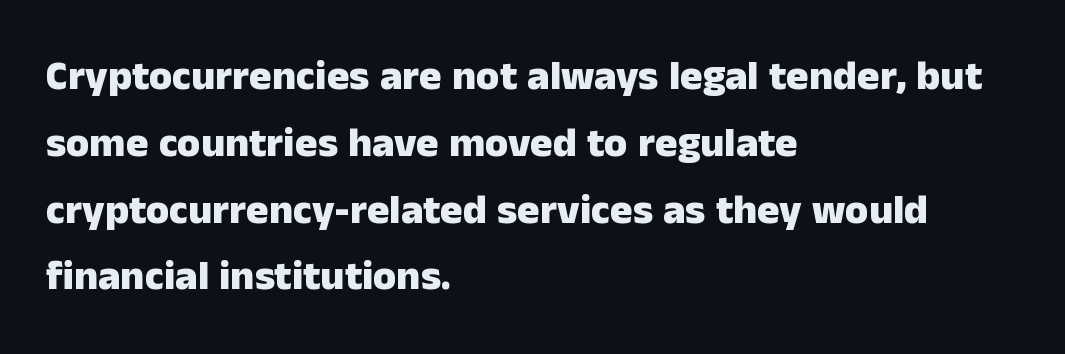
The image shows 42 px heavy sans-serif type, upright; set left-aligned, normal line spacing (1.59x), normal letter spacing, not underlined; low stroke contrast and a medium x-height.
